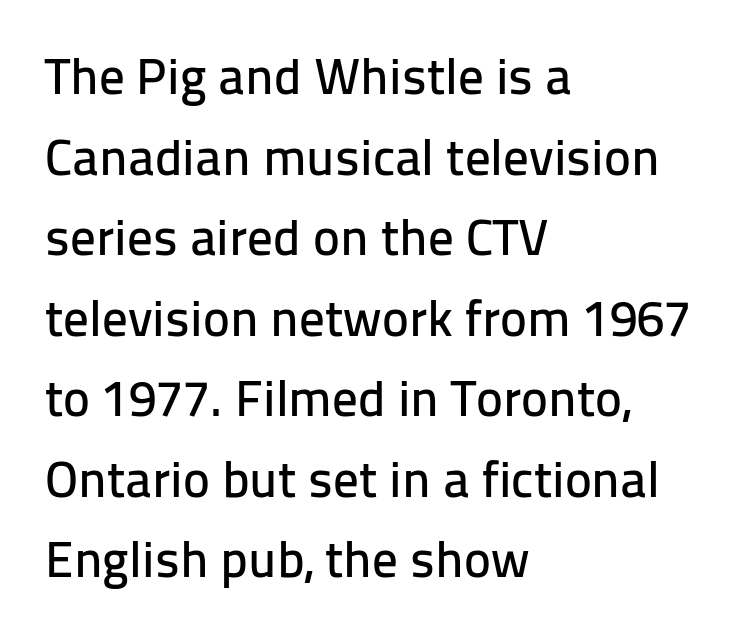
{"serif": "no", "italic": "no", "width": "normal", "stroke_contrast": "low", "x_height": "medium", "monospaced": "no", "underline": "no", "align": "left", "line_spacing": "normal", "line_spacing_ratio": 1.58, "letter_spacing": "normal", "letter_spacing_em": 0.0, "glyph_px": 51}
